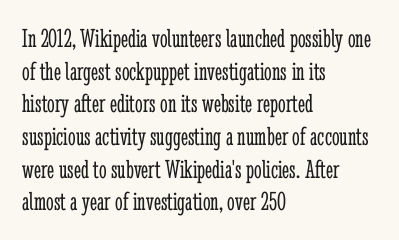
The image shows 27 px text type, upright; set left-aligned, line spacing 1.21x, normal letter spacing, not underlined.
